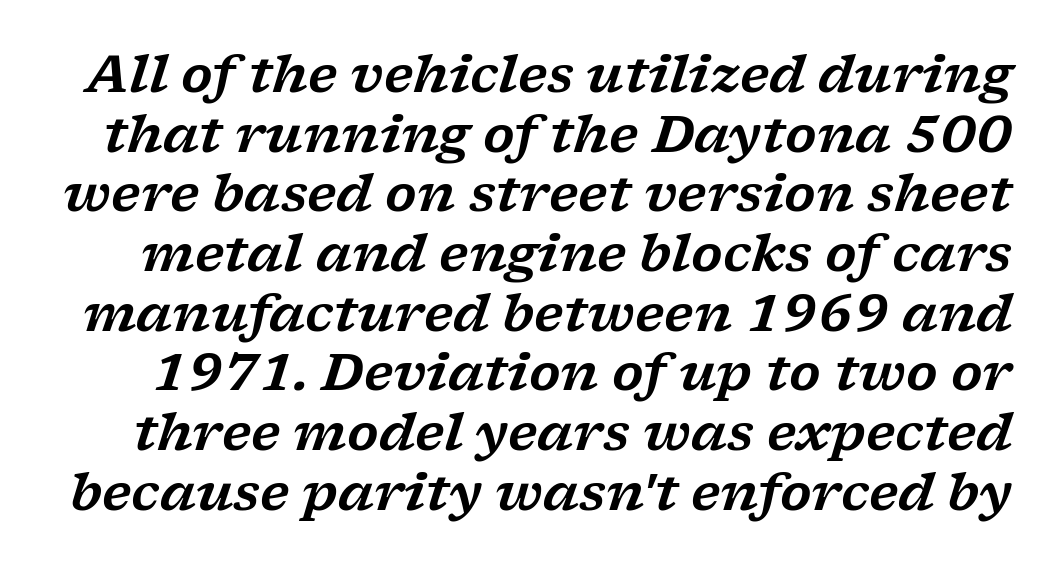
Q: Is the text italic (slanted)? A: Yes, it leans right by about 17 degrees.
Q: Is the typeface a serif or a sans-serif typeface? A: Serif.
Q: Is the text underlined? A: No.
Q: Is the spacing between letters normal or unusually wide? A: Normal.
Q: Width (condensed, normal, or wide)? A: Wide.
Q: Stroke contrast? A: Low.
Q: x-height? A: Medium.
Q: Monospaced? A: No.
